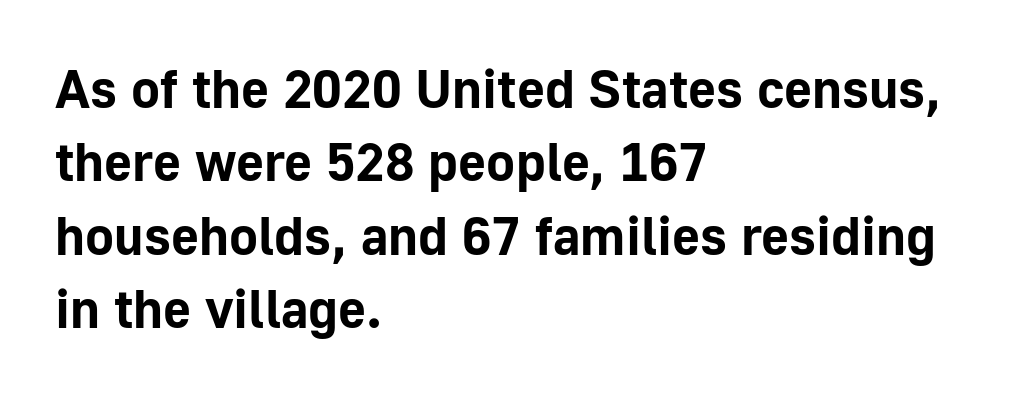
Do the letters lean? They stand straight. Look at the stroke-to-counter ratio: heavy, a bold. Letters rest on an invisible, unmarked baseline. The type is set solid horizontally, with unmodified tracking. Proportional: the letters do not fall into vertical columns. The lines are quadded left.
